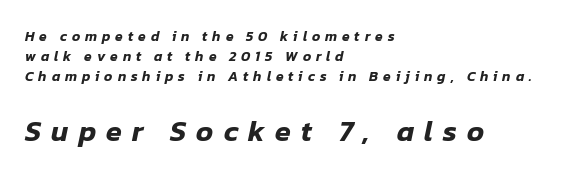
The image shows 29 px text type, italic (leaning right); set left-aligned, normal line spacing (1.44x), unusually wide letter spacing (+0.35 em), not underlined; the second (bottom) block is 2.07x larger; low stroke contrast and a medium x-height.
